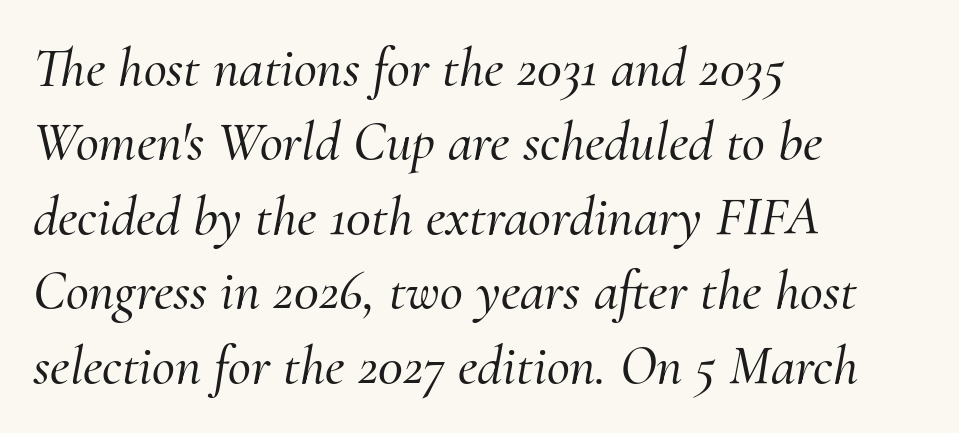
Notice how the passage keeps a crisp vertical edge on the left only. A normal amount of white space separates one row of letters from the next. The foot of each line stays bare and open. Observe the lean: these are italic letterforms. Look at the tracking — it's just the regular setting, nothing added. To sum up the face: it has serifs.
